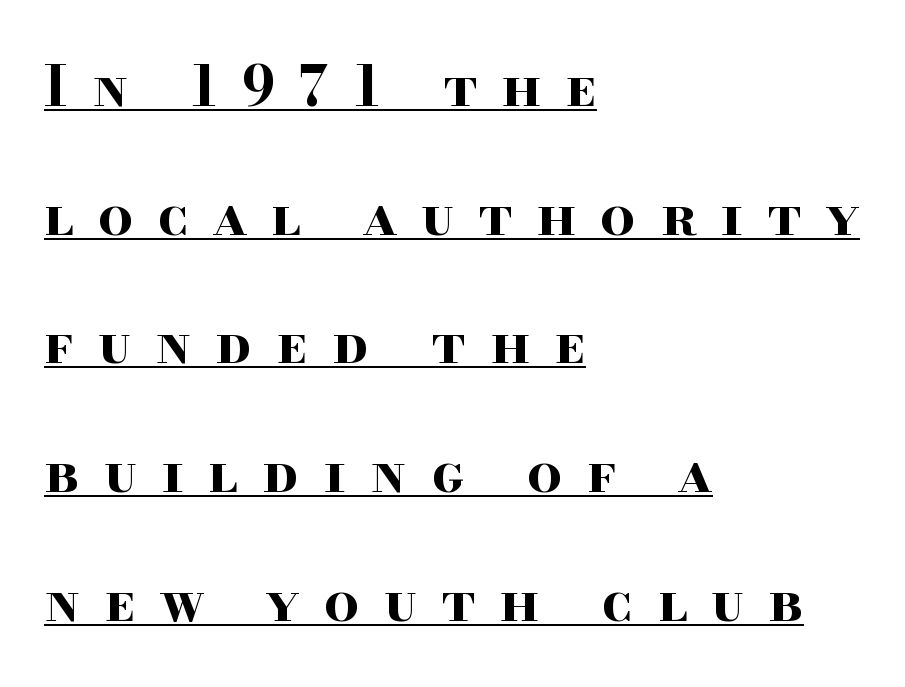
Q: Is the text bold? A: Yes.
Q: Is the text italic (slanted)? A: No, it is upright.
Q: Is the typeface a serif or a sans-serif typeface? A: Serif.
Q: Is the text underlined? A: Yes.
Q: How is the paragraph aligned? A: Left-aligned.
Q: Is the spacing between letters normal or unusually wide? A: Unusually wide.
Q: Is the spacing between lines tight, normal or loose? A: Loose.
Q: Width (condensed, normal, or wide)? A: Wide.
Q: Stroke contrast? A: High.
Q: x-height? A: Small.
Q: Monospaced? A: No.
